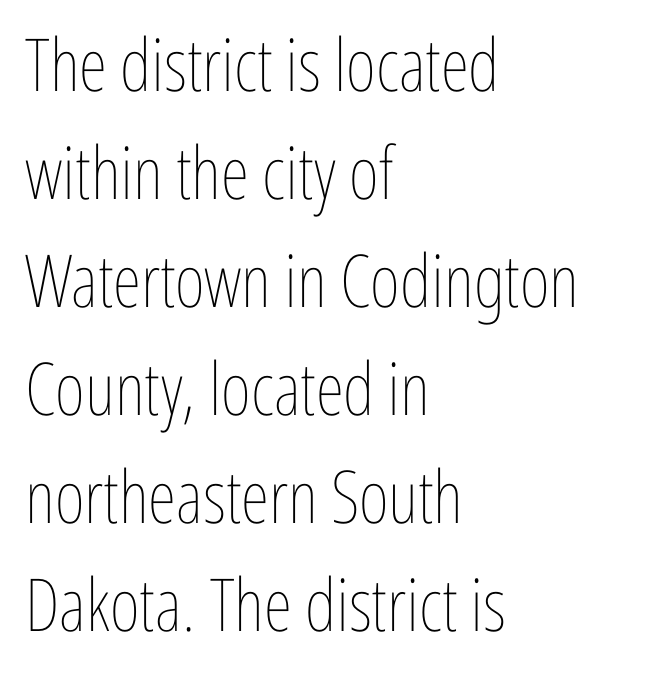
Q: Is the text bold? A: No.
Q: Is the text italic (slanted)? A: No, it is upright.
Q: Is the text underlined? A: No.
Q: How is the paragraph aligned? A: Left-aligned.
Q: Is the spacing between letters normal or unusually wide? A: Normal.
Q: Is the spacing between lines tight, normal or loose? A: Normal.
Q: Width (condensed, normal, or wide)? A: Condensed.
Q: Stroke contrast? A: Low.
Q: x-height? A: Medium.
Q: Monospaced? A: No.
